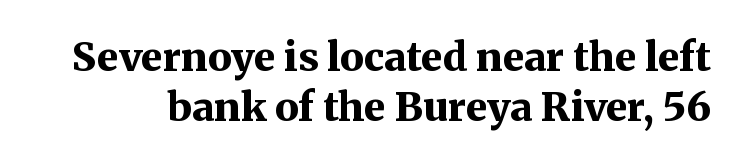
The image shows 40 px bold serif type, upright; set normal line spacing (1.25x), normal letter spacing, not underlined; medium stroke contrast and a medium x-height.
